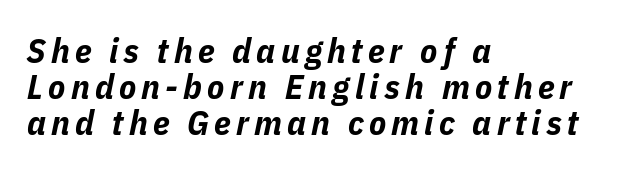
Q: Is the text bold? A: Yes.
Q: Is the text italic (slanted)? A: Yes, it leans right by about 11 degrees.
Q: Is the text underlined? A: No.
Q: How is the paragraph aligned? A: Left-aligned.
Q: Is the spacing between lines tight, normal or loose? A: Tight.
Q: Width (condensed, normal, or wide)? A: Condensed.
Q: Stroke contrast? A: Low.
Q: x-height? A: Medium.
Q: Monospaced? A: No.
